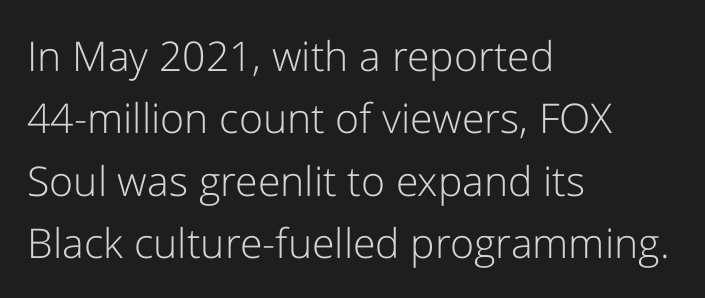
The letters stand upright; this is a roman face. Tracking value appears to be zero — textbook default spacing. How would I describe the line gaps? Plain and ordinary. Classification — sans serif. Nobody drew a line under any word here. Do the characters align in a grid? No, the font is proportional.
